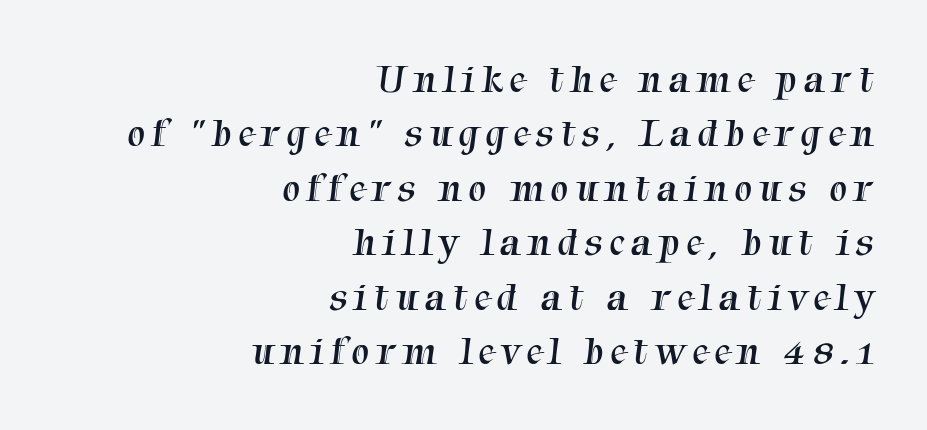
Q: Is the text bold? A: No.
Q: Is the typeface a serif or a sans-serif typeface? A: Serif.
Q: Is the text underlined? A: No.
Q: How is the paragraph aligned? A: Right-aligned.
Q: Is the spacing between lines tight, normal or loose? A: Normal.
Q: Width (condensed, normal, or wide)? A: Normal.
Q: Stroke contrast? A: Medium.
Q: x-height? A: Medium.
Q: Monospaced? A: No.
